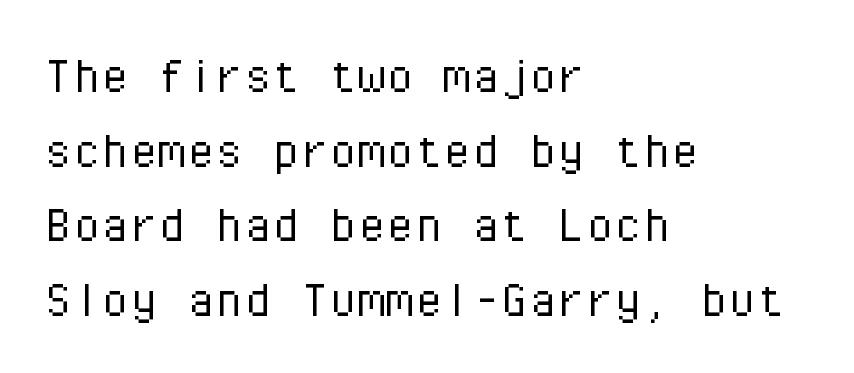
The image shows 57 px light sans-serif type, upright, monospaced; set left-aligned, normal line spacing (1.31x), normal letter spacing, not underlined; low stroke contrast and a medium x-height.
